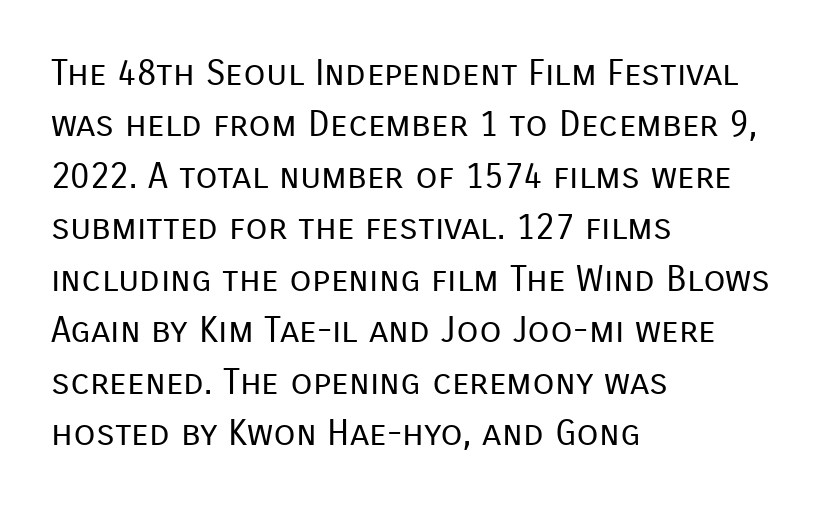
{"serif": "no", "italic": "no", "bold": "no", "weight": "regular", "width": "normal", "stroke_contrast": "low", "x_height": "medium", "monospaced": "no", "underline": "no", "align": "left", "line_spacing": "normal", "line_spacing_ratio": 1.43, "letter_spacing": "normal", "letter_spacing_em": 0.0, "glyph_px": 36}
